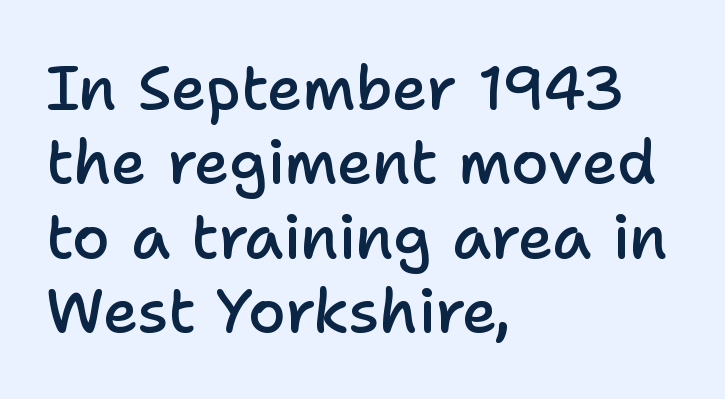
Q: Is the text bold? A: Semi-bold.
Q: Is the text italic (slanted)? A: No, it is upright.
Q: Is the typeface a serif or a sans-serif typeface? A: Sans-serif.
Q: Is the text underlined? A: No.
Q: How is the paragraph aligned? A: Left-aligned.
Q: Is the spacing between letters normal or unusually wide? A: Normal.
Q: Width (condensed, normal, or wide)? A: Normal.
Q: Stroke contrast? A: Low.
Q: x-height? A: Medium.
Q: Monospaced? A: No.
